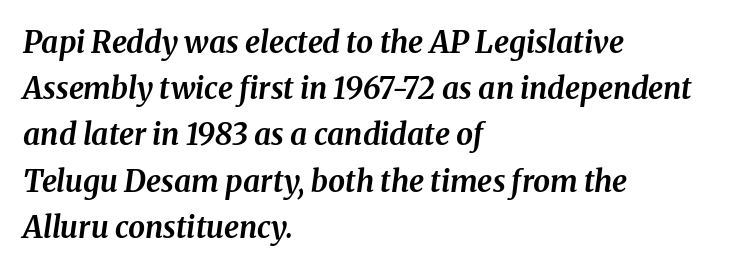
The image shows 30 px bold type, italic (leaning right); set left-aligned, normal line spacing (1.54x), normal letter spacing, not underlined; medium stroke contrast and a medium x-height.
